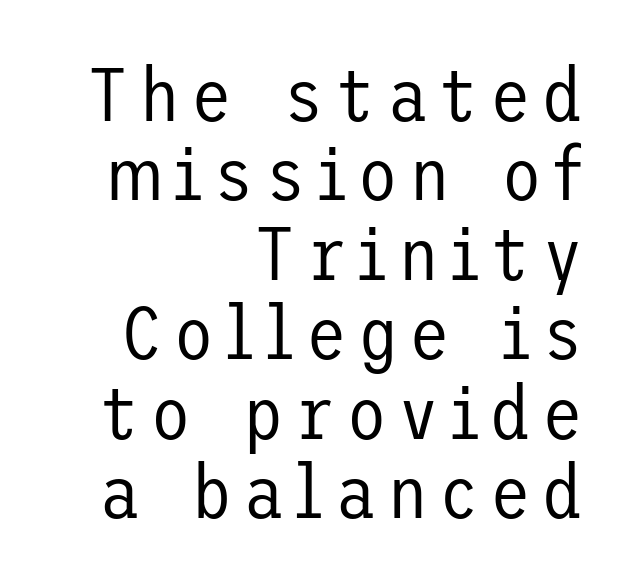
The image shows 75 px regular-weight sans-serif type, upright; set right-aligned, tight line spacing (1.06x), not underlined; low stroke contrast and a medium x-height.
